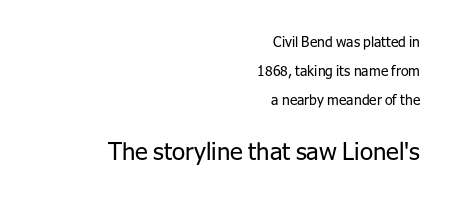
Q: Is the text bold? A: No.
Q: Is the text italic (slanted)? A: No, it is upright.
Q: Is the text underlined? A: No.
Q: How is the paragraph aligned? A: Right-aligned.
Q: Is the spacing between letters normal or unusually wide? A: Normal.
Q: Is the spacing between lines tight, normal or loose? A: Loose.
Q: Which block of text is set in a larger size, the first (top) or the second (bottom)? A: The second (bottom) one.
